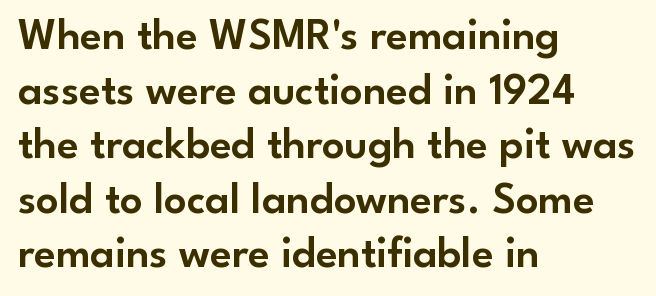
The image shows 44 px sans-serif type, upright; set left-aligned, line spacing 1.24x, normal letter spacing, not underlined; low stroke contrast and a small x-height.
